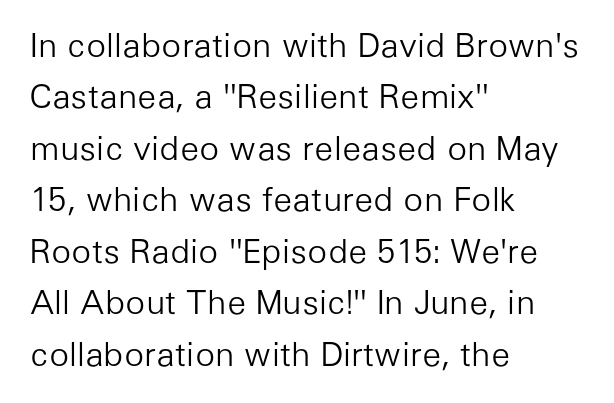
The image shows 33 px light sans-serif type, upright; set left-aligned, normal line spacing (1.56x), normal letter spacing, not underlined; low stroke contrast and a medium x-height.
